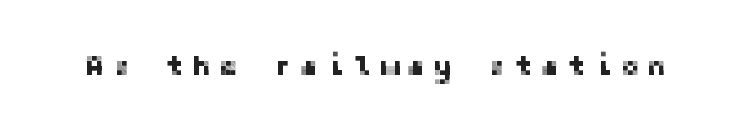
{"serif": "no", "italic": "no", "width": "normal", "stroke_contrast": "low", "x_height": "medium", "underline": "no", "letter_spacing": "wide", "letter_spacing_em": 0.29, "glyph_px": 28}
